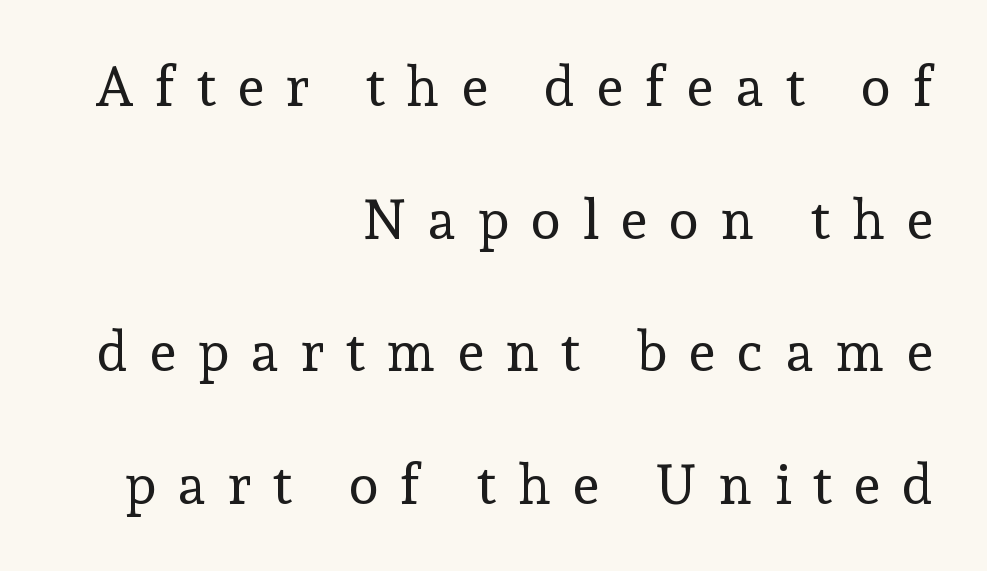
Q: Is the text bold? A: No.
Q: Is the text italic (slanted)? A: No, it is upright.
Q: Is the typeface a serif or a sans-serif typeface? A: Serif.
Q: Is the text underlined? A: No.
Q: How is the paragraph aligned? A: Right-aligned.
Q: Is the spacing between letters normal or unusually wide? A: Unusually wide.
Q: Is the spacing between lines tight, normal or loose? A: Loose.
Q: Width (condensed, normal, or wide)? A: Normal.
Q: x-height? A: Medium.
Q: Monospaced? A: No.
